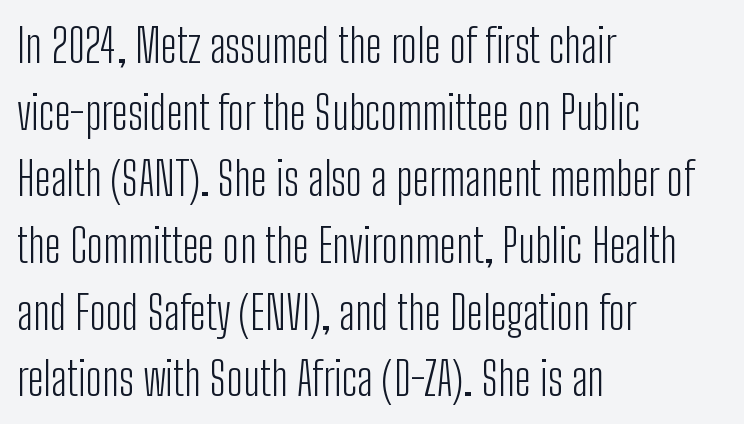
Is the stroke heavy? The answer is a plain regular-or-lighter. Descenders hang freely into open space. Is this a sans? Yes — the strokes have no serifs. Left-aligned paragraph, ragged on the right. This is the regular roman posture of the typeface. Reading down the column, the eye jumps a familiar distance to each next line.
